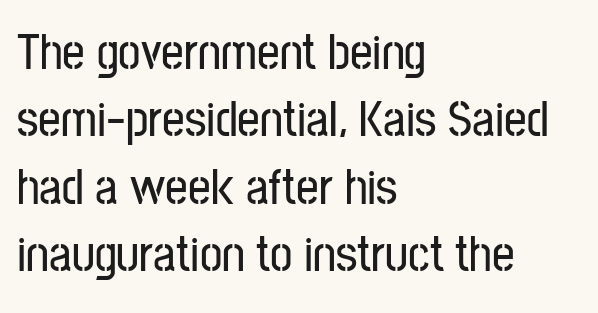
{"serif": "no", "italic": "no", "width": "condensed", "stroke_contrast": "low", "x_height": "medium", "monospaced": "no", "underline": "no", "align": "left", "line_spacing": "normal", "line_spacing_ratio": 1.35, "letter_spacing": "normal", "letter_spacing_em": 0.0, "glyph_px": 50}
